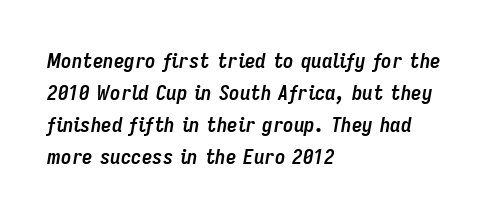
Regarding leading, the lines here are spaced in the standard way. Is the type bold? Yes — the strokes are clearly thick and heavy. Descenders hang freely into open space. Here the glyphs are tracked normally, forming tight word shapes.
